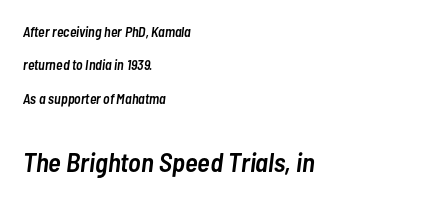
{"italic": "yes", "lean": "right", "slant_degrees": 7, "bold": "semi", "underline": "no", "align": "left", "line_spacing": "loose", "line_spacing_ratio": 2.39, "letter_spacing": "normal", "letter_spacing_em": 0.0, "larger_block": "second", "size_ratio": 1.93, "glyph_px": 27}
